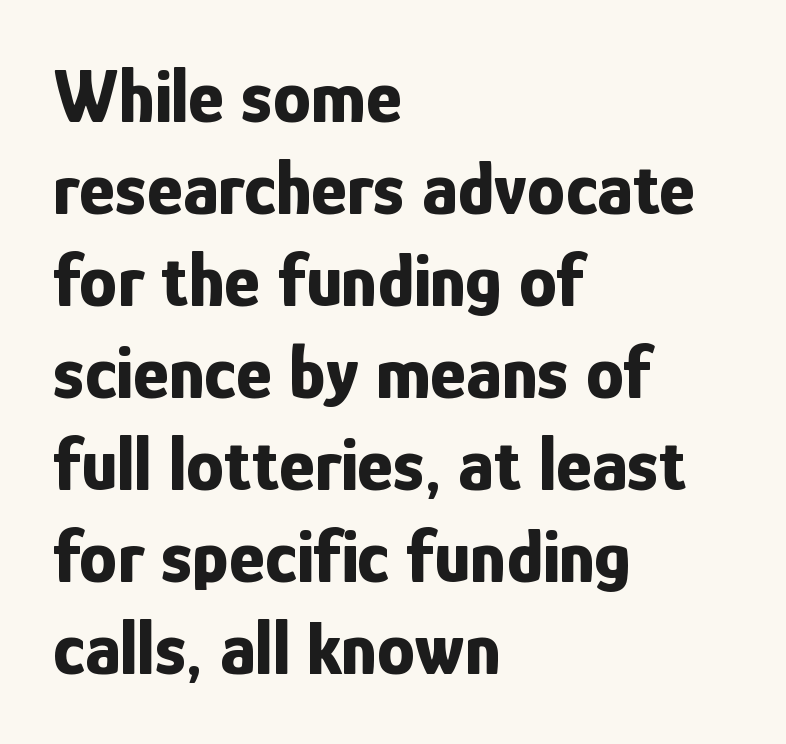
Character widths vary here, with narrow letters taking less room than wide ones. No extra tracking has been applied to these lines. The string is rendered with underlining switched off. Does the weight exceed regular? Yes, all the way to bold.
